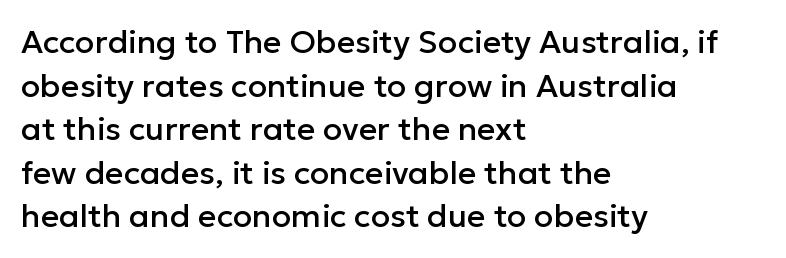
Q: Is the text italic (slanted)? A: No, it is upright.
Q: Is the typeface a serif or a sans-serif typeface? A: Sans-serif.
Q: Is the text underlined? A: No.
Q: How is the paragraph aligned? A: Left-aligned.
Q: Is the spacing between letters normal or unusually wide? A: Normal.
Q: Is the spacing between lines tight, normal or loose? A: Normal.
Q: Width (condensed, normal, or wide)? A: Normal.
Q: Stroke contrast? A: Low.
Q: x-height? A: Medium.
Q: Monospaced? A: No.
